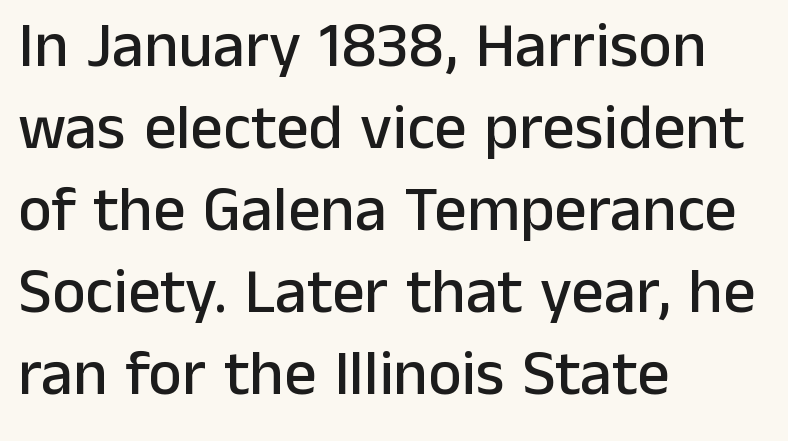
Tracking here is standard; glyphs follow each other at the usual distance. Whoever set this chose a conventional vertical rhythm. Is this a fixed-width face? No — the glyphs have proportional, varying widths. Descender tails drop into unmarked territory. This is roman type, the default non-slanted kind. These lines stack with their left ends in a neat column.
